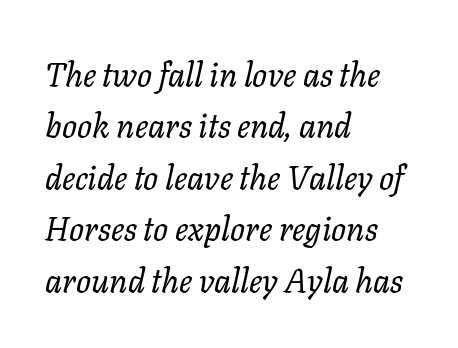
These lines are rendered in a variable-pitch font. Type without underlining. Casual observation: everything's shoved over to the left. If you measured baseline to baseline, you'd find a middling distance. Unbolded letterforms with no extra heft. These lines were composed using italics.
